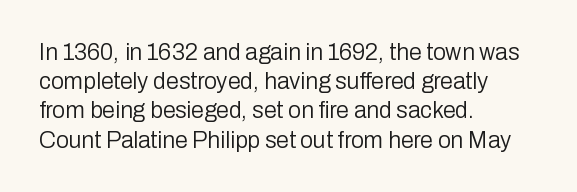
{"italic": "no", "bold": "no", "underline": "no", "align": "left", "line_spacing": "normal", "line_spacing_ratio": 1.27, "letter_spacing": "normal", "letter_spacing_em": 0.0, "glyph_px": 23}
